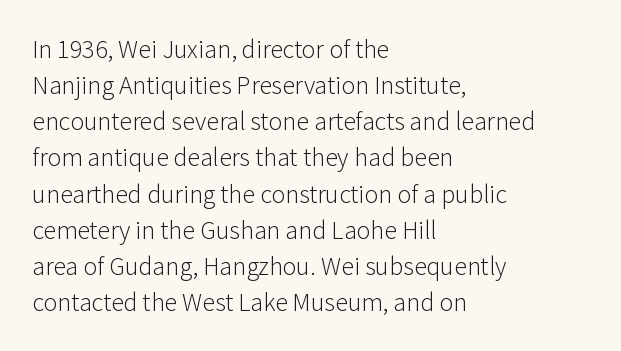
Teacher's note: observe the even left margin — that is flush-left alignment. Students, note that the glyphs here touch the page at normal intervals. Do the letters lean? They stand straight. Descenders hang freely into open space. Stem width sits at or under what a default text font uses.
